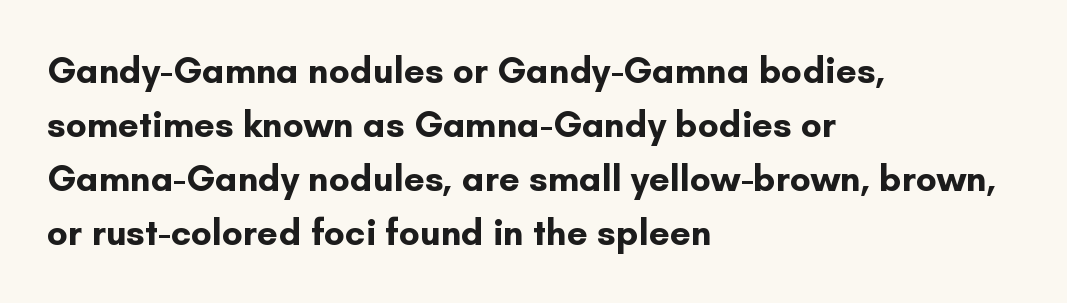
{"serif": "no", "italic": "no", "bold": "yes", "weight": "bold", "width": "normal", "stroke_contrast": "low", "x_height": "small", "monospaced": "no", "underline": "no", "align": "left", "line_spacing": "normal", "line_spacing_ratio": 1.46, "letter_spacing": "normal", "letter_spacing_em": 0.0, "glyph_px": 37}
